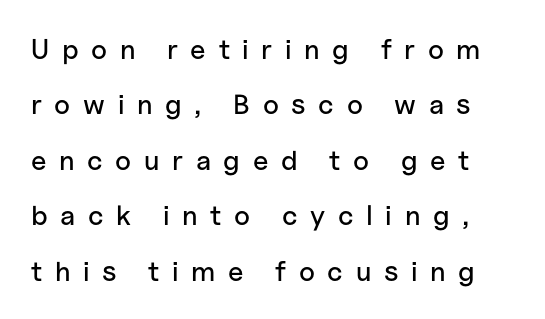
{"serif": "no", "italic": "no", "width": "normal", "stroke_contrast": "low", "x_height": "medium", "monospaced": "no", "underline": "no", "line_spacing": "loose", "line_spacing_ratio": 1.98, "letter_spacing": "wide", "letter_spacing_em": 0.45, "glyph_px": 28}
